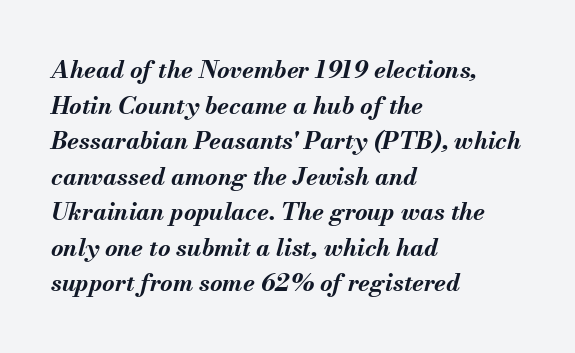
Q: Is the text bold? A: Yes.
Q: Is the text italic (slanted)? A: Yes, it leans right by about 13 degrees.
Q: Is the text underlined? A: No.
Q: How is the paragraph aligned? A: Left-aligned.
Q: Is the spacing between letters normal or unusually wide? A: Normal.
Q: Is the spacing between lines tight, normal or loose? A: Normal.
